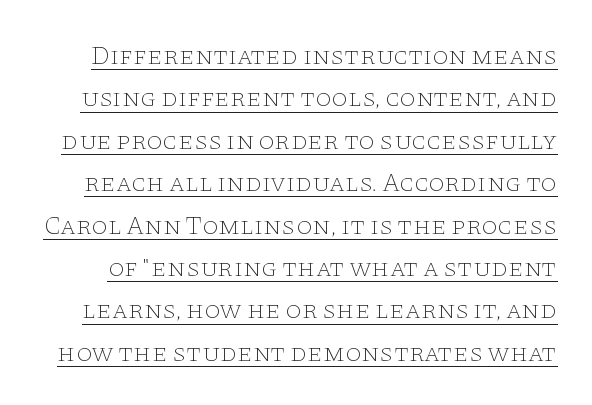
Tracking value appears to be zero — textbook default spacing. Decoration check: the copy is underlined. Leading matches the norm, producing a regular column. Summary of weight: not heavy and not bold. Nope, not italic — everything's standing straight.
